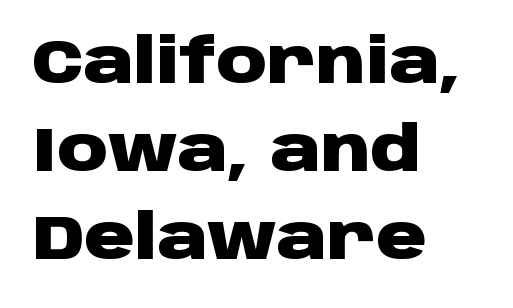
{"serif": "no", "italic": "no", "bold": "yes", "weight": "heavy", "width": "wide", "stroke_contrast": "low", "x_height": "large", "monospaced": "no", "underline": "no", "align": "left", "line_spacing": "normal", "line_spacing_ratio": 1.42, "letter_spacing": "normal", "letter_spacing_em": 0.0, "glyph_px": 62}
